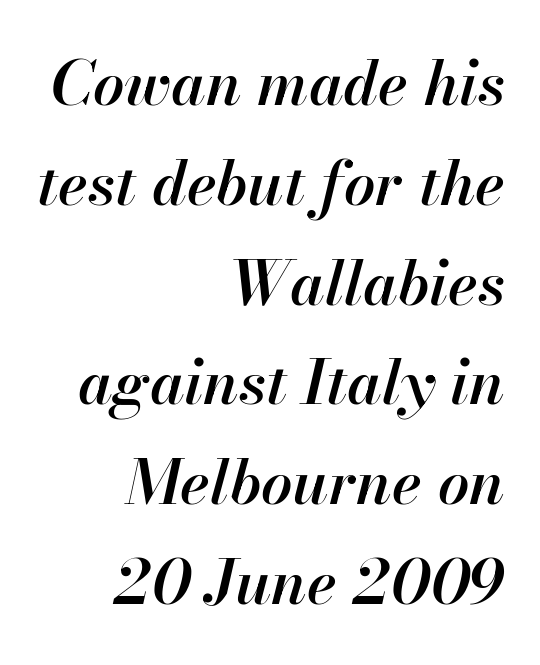
Q: Is the text bold? A: Semi-bold.
Q: Is the text italic (slanted)? A: Yes, it leans right by about 13 degrees.
Q: Is the text underlined? A: No.
Q: How is the paragraph aligned? A: Right-aligned.
Q: Is the spacing between letters normal or unusually wide? A: Normal.
Q: Is the spacing between lines tight, normal or loose? A: Normal.
Q: Width (condensed, normal, or wide)? A: Normal.
Q: Stroke contrast? A: High.
Q: x-height? A: Small.
Q: Monospaced? A: No.
